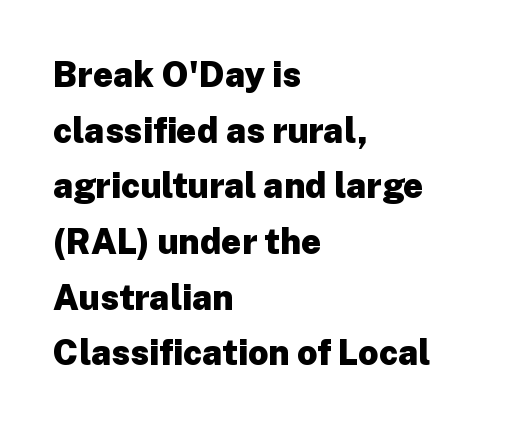
The image shows 35 px heavy sans-serif type, upright; set left-aligned, normal line spacing (1.59x), normal letter spacing, not underlined; low stroke contrast and a medium x-height.
